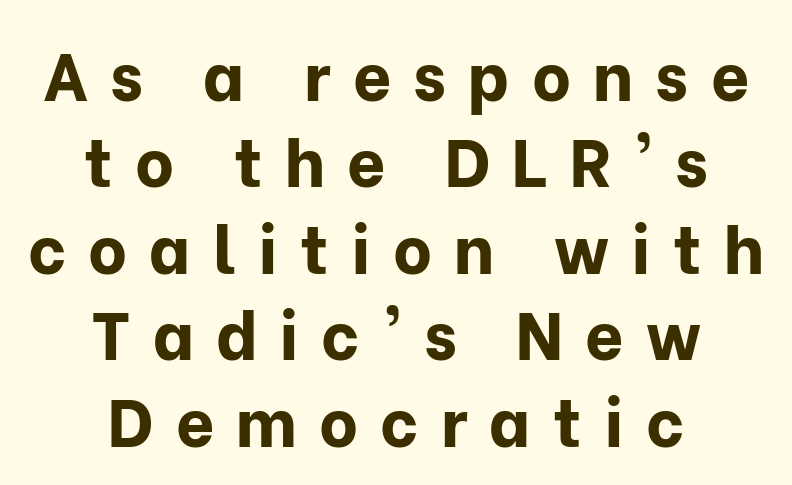
The image shows 67 px bold sans-serif type, upright; set centered, normal line spacing (1.29x), unusually wide letter spacing (+0.33 em), not underlined; low stroke contrast and a medium x-height.
